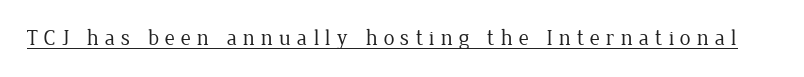
The image shows 22 px text type, upright; set unusually wide letter spacing (+0.27 em), underlined.
